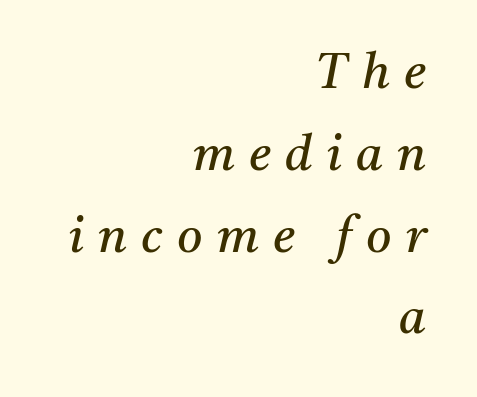
Q: Is the text bold? A: No.
Q: Is the text italic (slanted)? A: Yes, it leans right by about 11 degrees.
Q: Is the typeface a serif or a sans-serif typeface? A: Serif.
Q: Is the text underlined? A: No.
Q: How is the paragraph aligned? A: Right-aligned.
Q: Is the spacing between letters normal or unusually wide? A: Unusually wide.
Q: Is the spacing between lines tight, normal or loose? A: Normal.
Q: Width (condensed, normal, or wide)? A: Normal.
Q: Stroke contrast? A: Medium.
Q: x-height? A: Medium.
Q: Monospaced? A: No.
